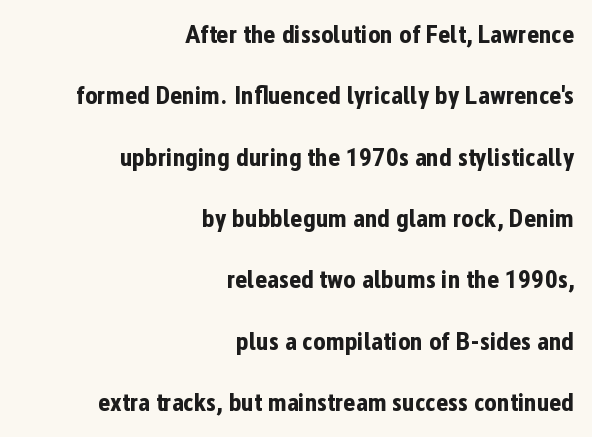
The image shows 26 px bold type, upright; set right-aligned, loose line spacing (2.36x), normal letter spacing, not underlined.
